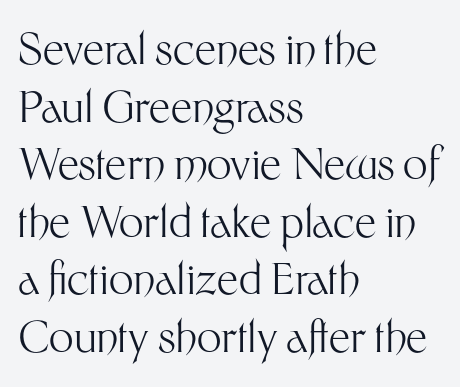
{"serif": "no", "italic": "no", "bold": "no", "weight": "light", "width": "normal", "stroke_contrast": "medium", "x_height": "medium", "monospaced": "no", "underline": "no", "align": "left", "line_spacing": "normal", "line_spacing_ratio": 1.34, "letter_spacing": "normal", "letter_spacing_em": 0.0, "glyph_px": 43}
